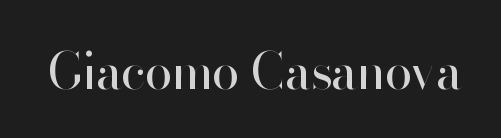
Honestly, the letter spacing is just normal — you wouldn't notice it. Serifs: no, the terminals of the letterforms are clean. The letters stand upright; this is a roman face. These lines are rendered in a variable-pitch font. This is not heavy type; no bold has been used. A clean baseline with only descenders dipping below it.
